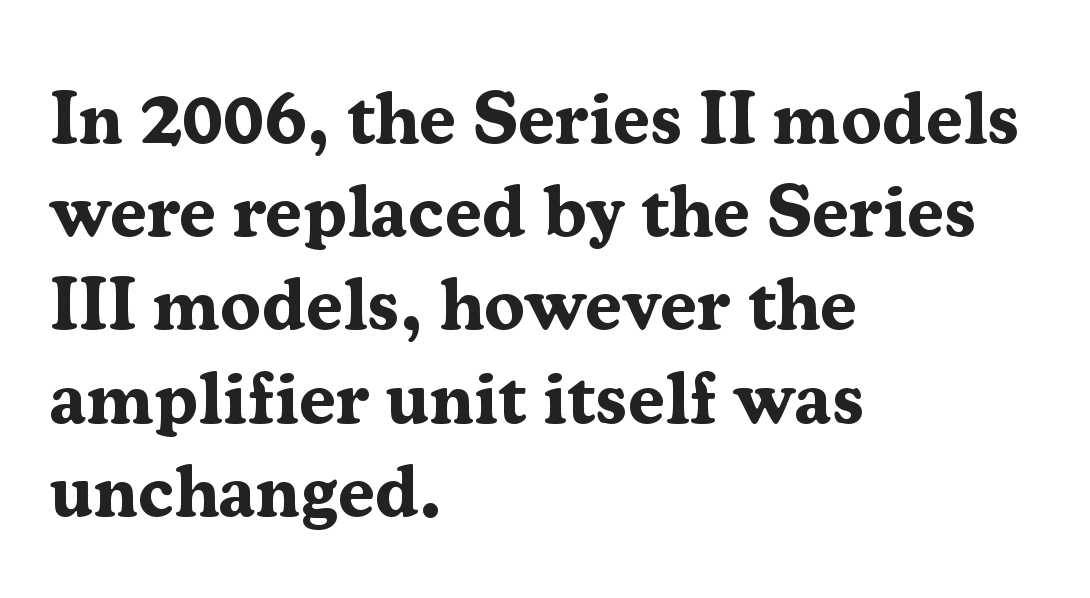
Q: Is the text bold? A: Yes.
Q: Is the text italic (slanted)? A: No, it is upright.
Q: Is the typeface a serif or a sans-serif typeface? A: Serif.
Q: Is the text underlined? A: No.
Q: How is the paragraph aligned? A: Left-aligned.
Q: Is the spacing between letters normal or unusually wide? A: Normal.
Q: Is the spacing between lines tight, normal or loose? A: Normal.
Q: Width (condensed, normal, or wide)? A: Normal.
Q: Stroke contrast? A: Medium.
Q: x-height? A: Medium.
Q: Monospaced? A: No.
